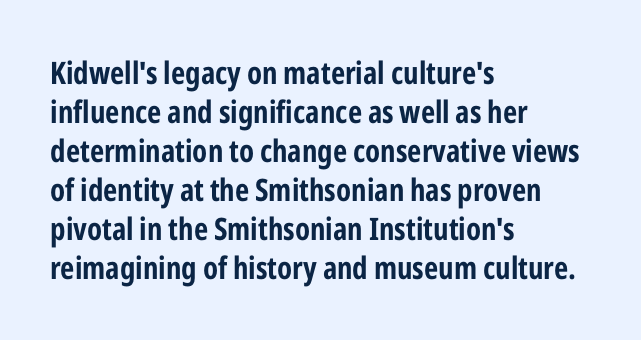
{"serif": "no", "italic": "no", "width": "condensed", "stroke_contrast": "low", "x_height": "medium", "monospaced": "no", "underline": "no", "align": "left", "line_spacing": "normal", "line_spacing_ratio": 1.26, "letter_spacing": "normal", "letter_spacing_em": 0.0, "glyph_px": 31}
